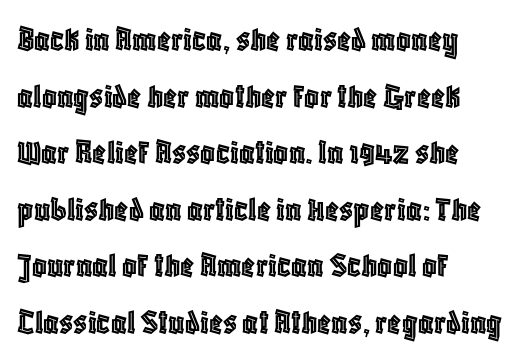
The image shows 36 px condensed type, upright; set left-aligned, normal line spacing (1.57x), normal letter spacing, not underlined; a large x-height.
